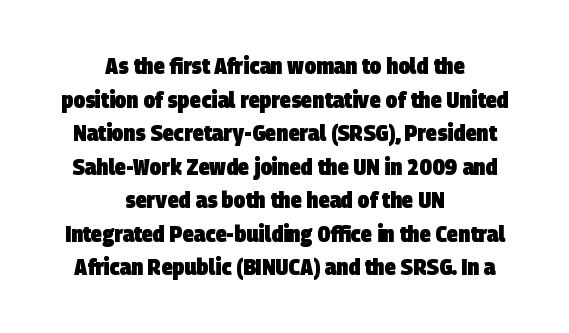
The image shows 23 px bold type; set centered, normal line spacing (1.46x), normal letter spacing, not underlined.
